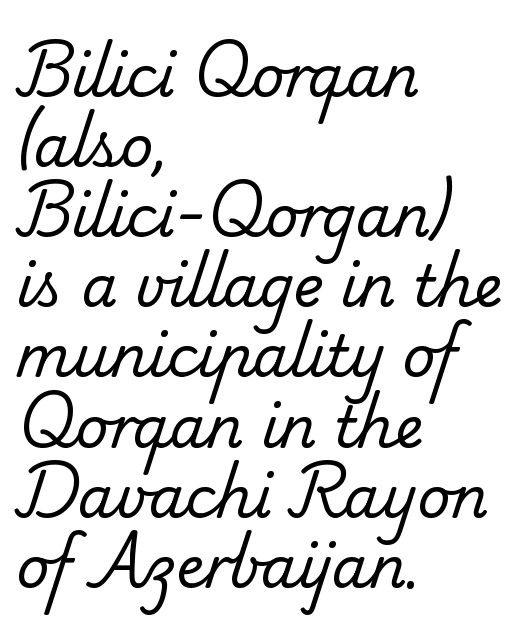
Q: Is the text bold? A: No.
Q: Is the typeface a serif or a sans-serif typeface? A: Serif.
Q: Is the text underlined? A: No.
Q: How is the paragraph aligned? A: Left-aligned.
Q: Is the spacing between letters normal or unusually wide? A: Normal.
Q: Width (condensed, normal, or wide)? A: Normal.
Q: Stroke contrast? A: Low.
Q: x-height? A: Small.
Q: Monospaced? A: No.
